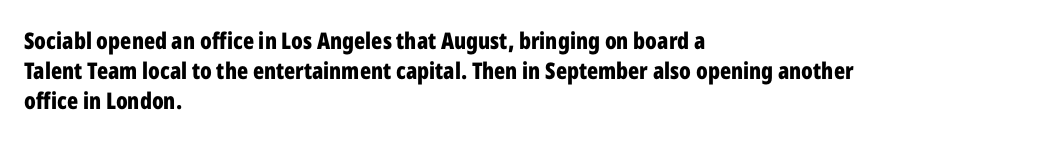
{"italic": "no", "bold": "yes", "underline": "no", "align": "left", "line_spacing": "normal", "line_spacing_ratio": 1.31, "letter_spacing": "normal", "letter_spacing_em": 0.0, "glyph_px": 23}
